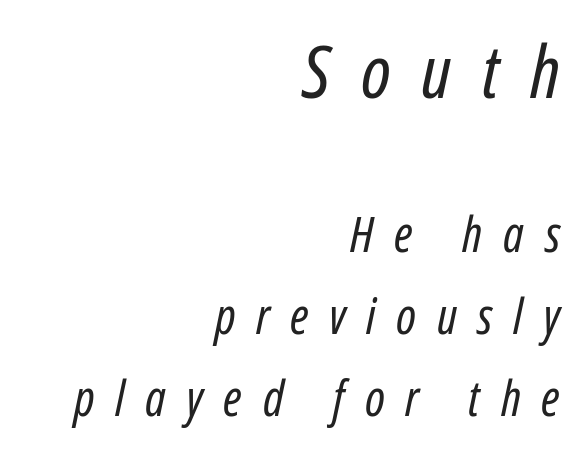
Q: Is the text bold? A: No.
Q: Is the text italic (slanted)? A: Yes, it leans right by about 12 degrees.
Q: Is the text underlined? A: No.
Q: How is the paragraph aligned? A: Right-aligned.
Q: Is the spacing between letters normal or unusually wide? A: Unusually wide.
Q: Is the spacing between lines tight, normal or loose? A: Normal.
Q: Which block of text is set in a larger size, the first (top) or the second (bottom)? A: The first (top) one.
Q: Width (condensed, normal, or wide)? A: Condensed.
Q: Stroke contrast? A: Low.
Q: x-height? A: Medium.
Q: Monospaced? A: No.
